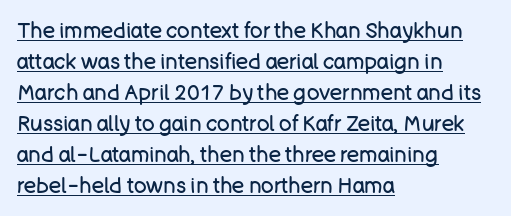
The image shows 21 px text type, upright; set left-aligned, normal line spacing (1.48x), normal letter spacing, underlined.
